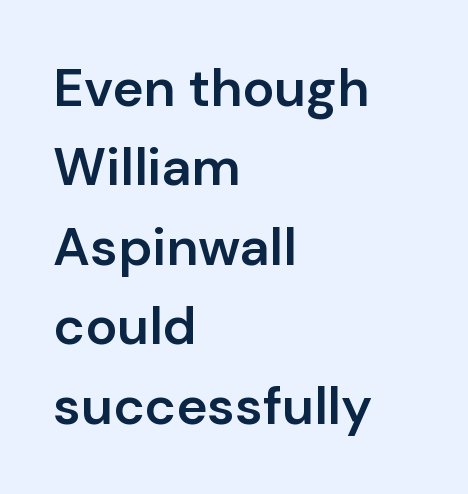
Q: Is the text bold? A: Semi-bold.
Q: Is the text italic (slanted)? A: No, it is upright.
Q: Is the typeface a serif or a sans-serif typeface? A: Sans-serif.
Q: Is the text underlined? A: No.
Q: How is the paragraph aligned? A: Left-aligned.
Q: Is the spacing between letters normal or unusually wide? A: Normal.
Q: Is the spacing between lines tight, normal or loose? A: Normal.
Q: Width (condensed, normal, or wide)? A: Normal.
Q: Stroke contrast? A: Low.
Q: x-height? A: Medium.
Q: Monospaced? A: No.
